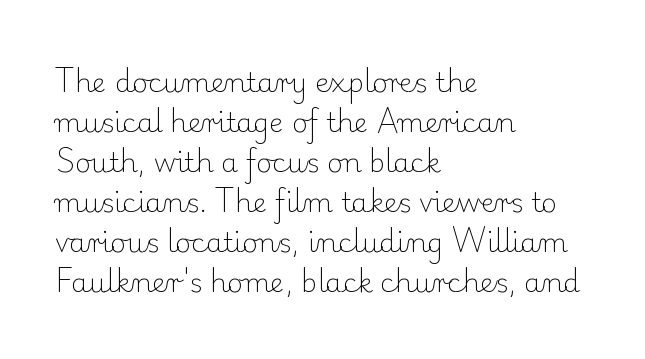
{"italic": "no", "bold": "no", "underline": "no", "align": "left", "line_spacing": "normal", "line_spacing_ratio": 1.48, "letter_spacing": "normal", "letter_spacing_em": 0.0, "glyph_px": 27}
